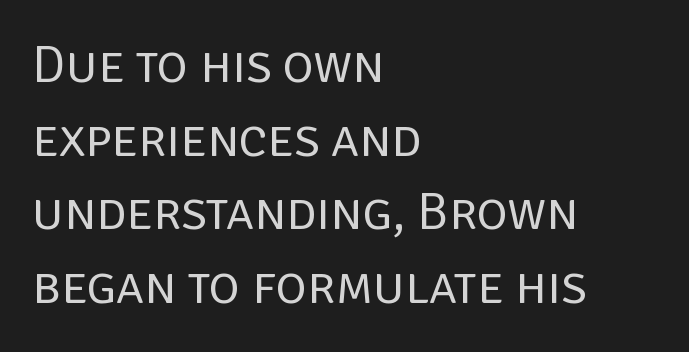
The image shows 53 px regular-weight sans-serif type, upright; set left-aligned, normal line spacing (1.39x), normal letter spacing, not underlined; low stroke contrast and a large x-height.
